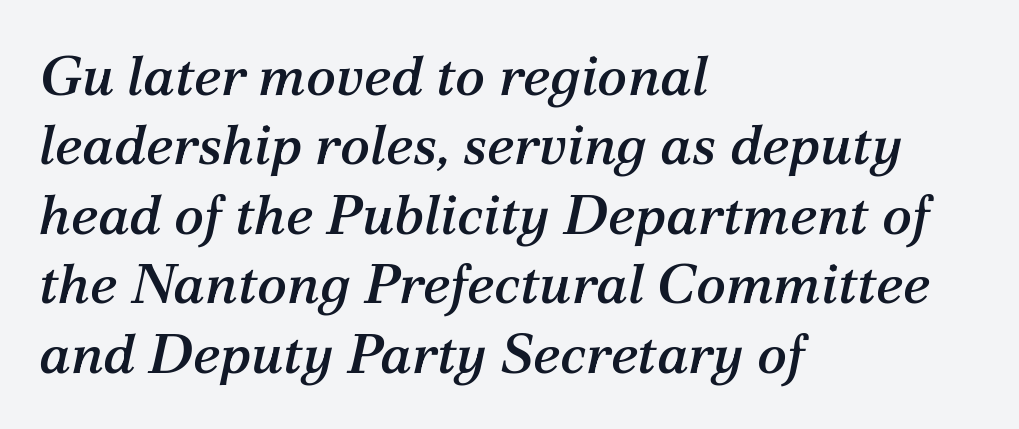
{"serif": "yes", "italic": "yes", "lean": "right", "slant_degrees": 12, "width": "normal", "stroke_contrast": "medium", "x_height": "medium", "monospaced": "no", "underline": "no", "align": "left", "line_spacing_ratio": 1.24, "letter_spacing": "normal", "letter_spacing_em": 0.0, "glyph_px": 56}
